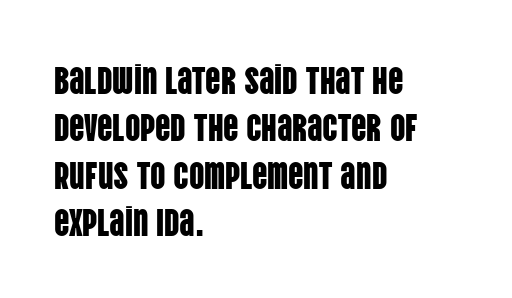
The image shows 38 px condensed sans-serif type, upright; set left-aligned, normal line spacing (1.25x), normal letter spacing, not underlined; low stroke contrast and a large x-height.
